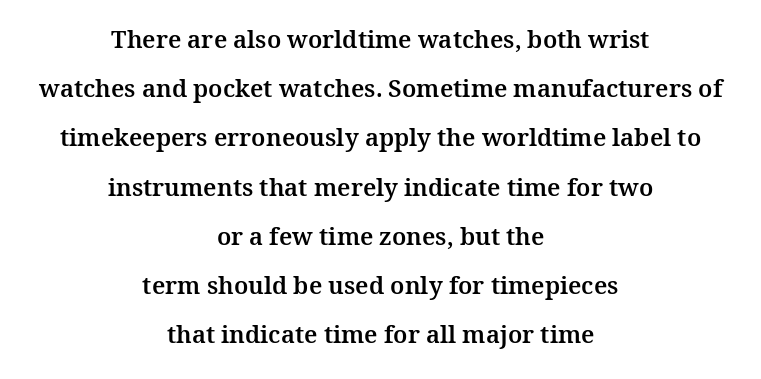
Q: Is the text italic (slanted)? A: No, it is upright.
Q: Is the text underlined? A: No.
Q: How is the paragraph aligned? A: Centered.
Q: Is the spacing between letters normal or unusually wide? A: Normal.
Q: Is the spacing between lines tight, normal or loose? A: Loose.
